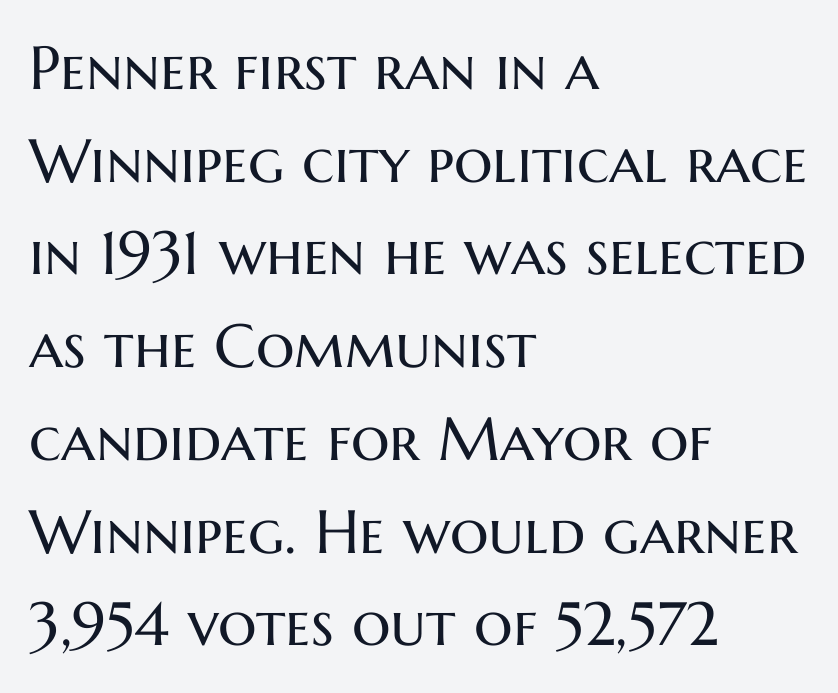
{"serif": "no", "italic": "no", "bold": "no", "weight": "regular", "width": "normal", "stroke_contrast": "medium", "x_height": "medium", "monospaced": "no", "underline": "no", "align": "left", "line_spacing": "normal", "line_spacing_ratio": 1.52, "letter_spacing": "normal", "letter_spacing_em": 0.0, "glyph_px": 61}
